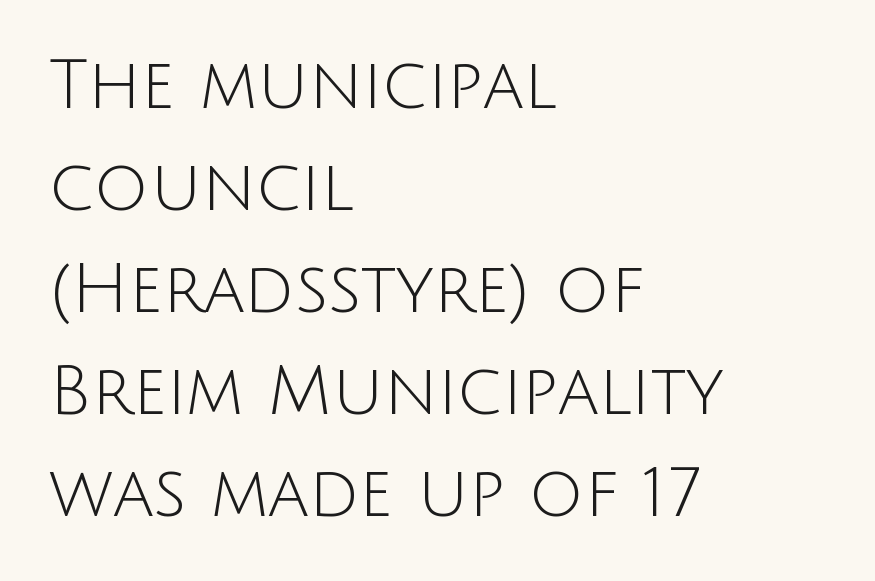
{"serif": "no", "italic": "no", "bold": "no", "weight": "light", "width": "normal", "stroke_contrast": "low", "x_height": "large", "monospaced": "no", "underline": "no", "align": "left", "line_spacing": "normal", "line_spacing_ratio": 1.5, "letter_spacing": "normal", "letter_spacing_em": 0.0, "glyph_px": 68}
